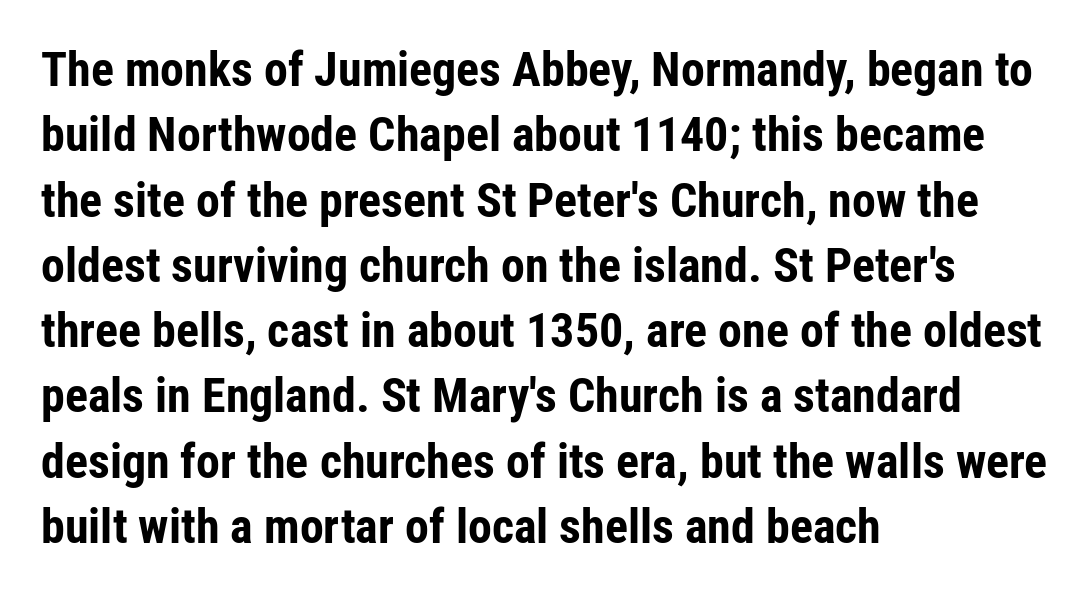
{"serif": "no", "italic": "no", "bold": "yes", "weight": "bold", "width": "condensed", "stroke_contrast": "low", "x_height": "medium", "monospaced": "no", "underline": "no", "align": "left", "line_spacing": "normal", "line_spacing_ratio": 1.36, "letter_spacing": "normal", "letter_spacing_em": 0.0, "glyph_px": 48}
